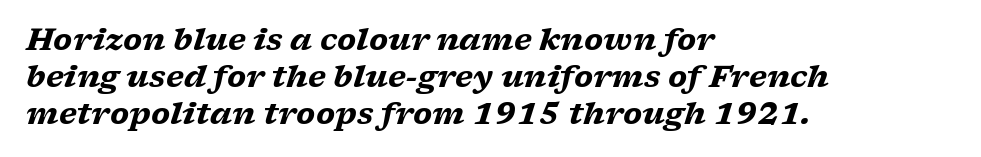
The ragged edge is on the right, which tells us the setting is flush left. Weight check: bold — yes, fully. Note the varied advance widths — an 'i' is clearly narrower than an 'm'. Classification — serif. Yep, that's italic — everything's leaning. The strip under each line holds only bare page.
